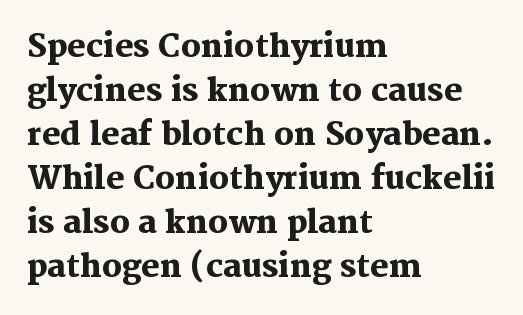
The text block is weighted toward the left margin, trailing off unevenly rightward. It's the straight-up-and-down kind of type. Heavy, bold letterforms. A typesetter would call this leading conventional body-copy spacing. This rendering leaves character spacing at its baseline value. Descenders are the only things crossing below the line.
